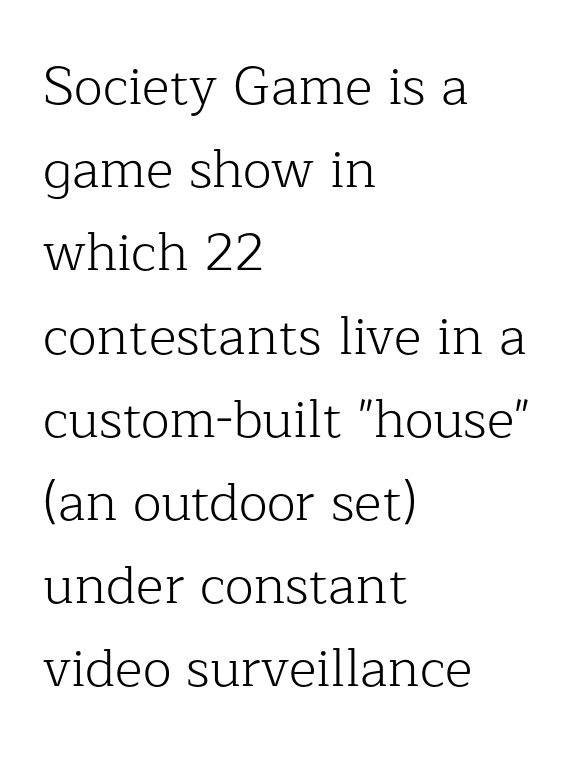
The image shows 53 px light serif type, upright; set left-aligned, normal line spacing (1.57x), normal letter spacing, not underlined; low stroke contrast and a medium x-height.
